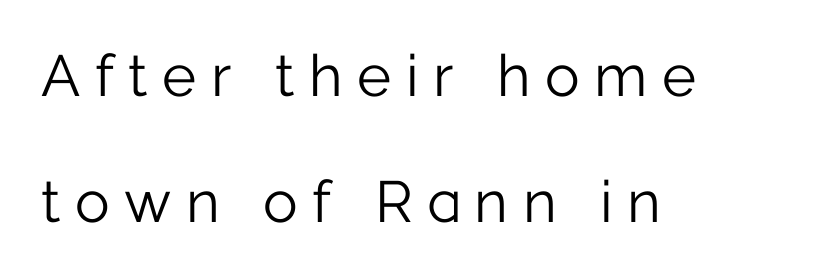
The image shows 58 px light sans-serif type, upright; set left-aligned, loose line spacing (2.17x), unusually wide letter spacing (+0.25 em), not underlined; low stroke contrast and a medium x-height.
